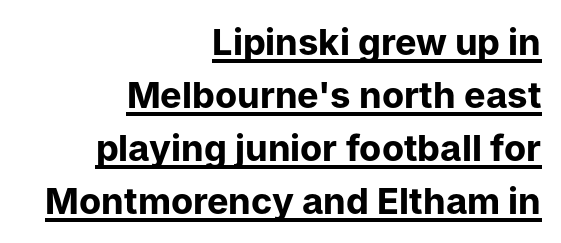
Q: Is the text bold? A: Yes.
Q: Is the text italic (slanted)? A: No, it is upright.
Q: Is the typeface a serif or a sans-serif typeface? A: Sans-serif.
Q: Is the text underlined? A: Yes.
Q: How is the paragraph aligned? A: Right-aligned.
Q: Is the spacing between letters normal or unusually wide? A: Normal.
Q: Is the spacing between lines tight, normal or loose? A: Normal.
Q: Width (condensed, normal, or wide)? A: Normal.
Q: Stroke contrast? A: Low.
Q: x-height? A: Medium.
Q: Monospaced? A: No.
